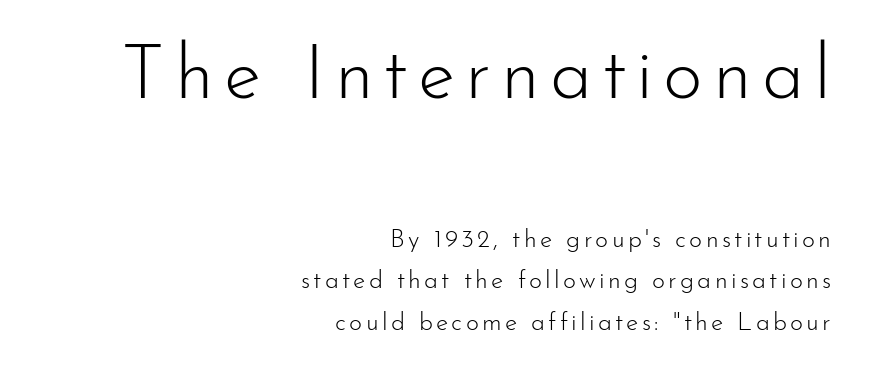
Q: Is the text bold? A: No.
Q: Is the text italic (slanted)? A: No, it is upright.
Q: Is the typeface a serif or a sans-serif typeface? A: Sans-serif.
Q: Is the text underlined? A: No.
Q: How is the paragraph aligned? A: Right-aligned.
Q: Is the spacing between lines tight, normal or loose? A: Normal.
Q: Which block of text is set in a larger size, the first (top) or the second (bottom)? A: The first (top) one.
Q: Width (condensed, normal, or wide)? A: Normal.
Q: Stroke contrast? A: Low.
Q: x-height? A: Small.
Q: Monospaced? A: No.
